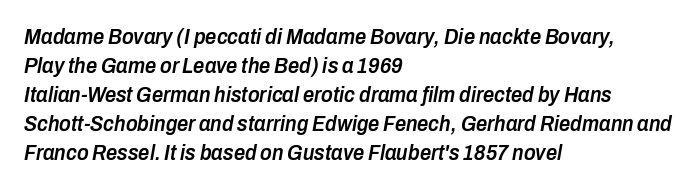
Q: Is the text bold? A: Semi-bold.
Q: Is the text italic (slanted)? A: Yes, it leans right by about 10 degrees.
Q: Is the text underlined? A: No.
Q: How is the paragraph aligned? A: Left-aligned.
Q: Is the spacing between letters normal or unusually wide? A: Normal.
Q: Is the spacing between lines tight, normal or loose? A: Normal.
